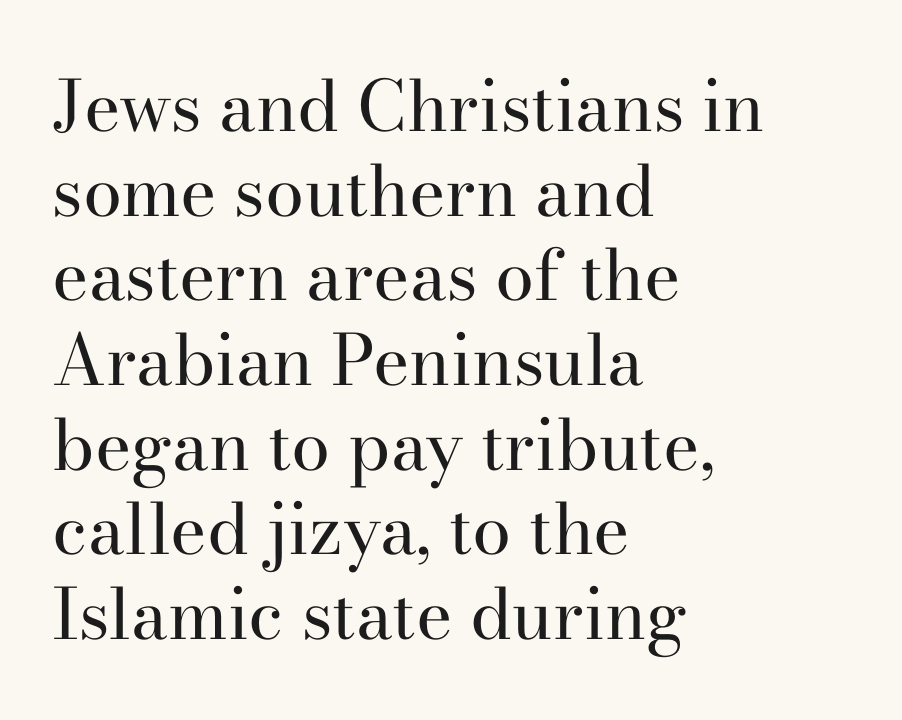
Words appear dense and cohesive because spacing is normal. Proportional: the letters do not fall into vertical columns. Unlike a clean sans, this face finishes its strokes with serifs. Compared with a typical body face, this is equally light or lighter still. Rendered with straight, roman letterforms. The glyphs are unaccompanied by any horizontal stroke below them.
